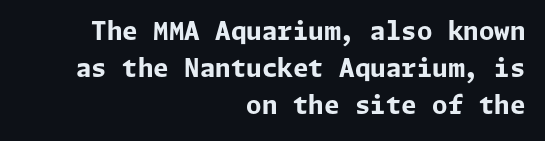
The image shows 25 px bold type, upright; set right-aligned, normal line spacing (1.49x), normal letter spacing, not underlined.
